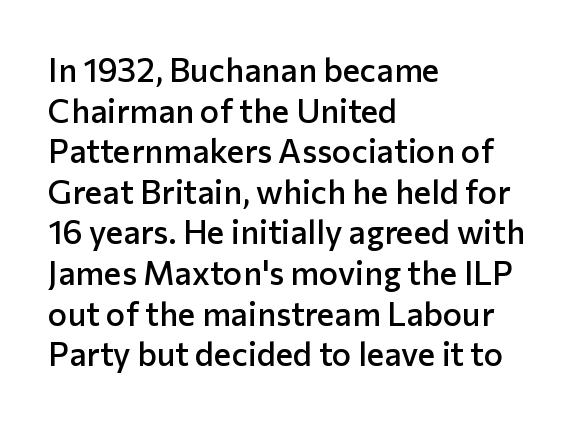
Q: Is the text bold? A: Semi-bold.
Q: Is the text italic (slanted)? A: No, it is upright.
Q: Is the typeface a serif or a sans-serif typeface? A: Sans-serif.
Q: Is the text underlined? A: No.
Q: How is the paragraph aligned? A: Left-aligned.
Q: Is the spacing between letters normal or unusually wide? A: Normal.
Q: Width (condensed, normal, or wide)? A: Normal.
Q: Stroke contrast? A: Low.
Q: x-height? A: Medium.
Q: Monospaced? A: No.
